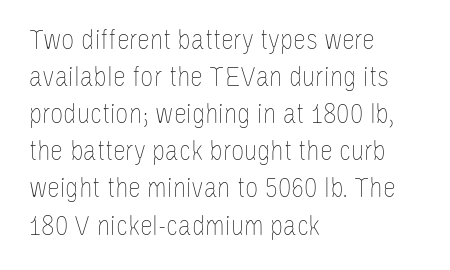
{"italic": "no", "bold": "no", "weight": "thin", "width": "condensed", "stroke_contrast": "low", "x_height": "large", "monospaced": "no", "underline": "no", "align": "left", "line_spacing": "normal", "line_spacing_ratio": 1.28, "letter_spacing": "normal", "letter_spacing_em": 0.0, "glyph_px": 29}
